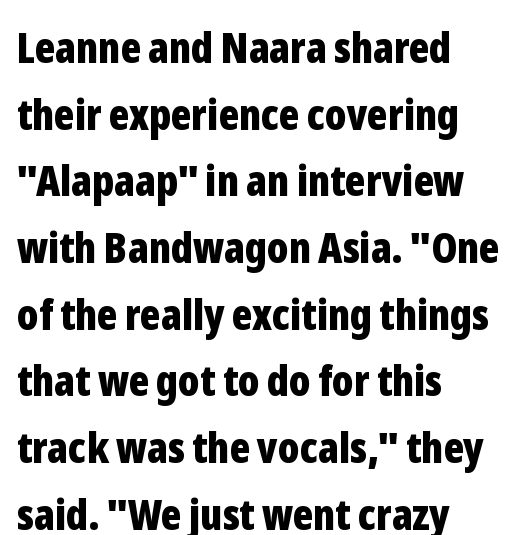
Letterform terminals end flat and unadorned throughout the passage. Leftover space on each line is placed entirely after the last word. When letters stand straight like this, we call the style roman or upright. The passage shown is emphatically bold.
